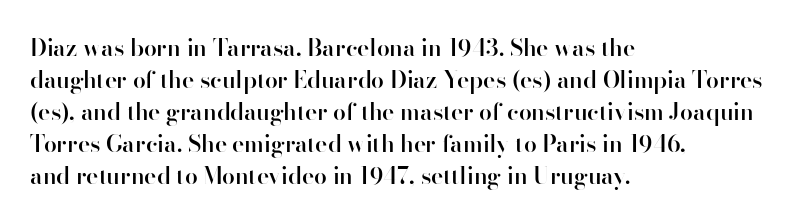
Compared with an ordinary text face, these strokes are moderately heavier — a semibold. Unlike italic type, these characters show no tilt at all. The leading is moderate, giving the passage an even texture. No extra tracking has been applied to these lines.
